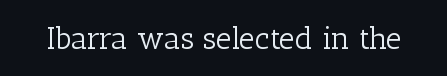
Q: Is the text bold? A: No.
Q: Is the text italic (slanted)? A: No, it is upright.
Q: Is the typeface a serif or a sans-serif typeface? A: Serif.
Q: Is the text underlined? A: No.
Q: Is the spacing between letters normal or unusually wide? A: Normal.
Q: Width (condensed, normal, or wide)? A: Normal.
Q: Stroke contrast? A: Low.
Q: x-height? A: Medium.
Q: Monospaced? A: No.
